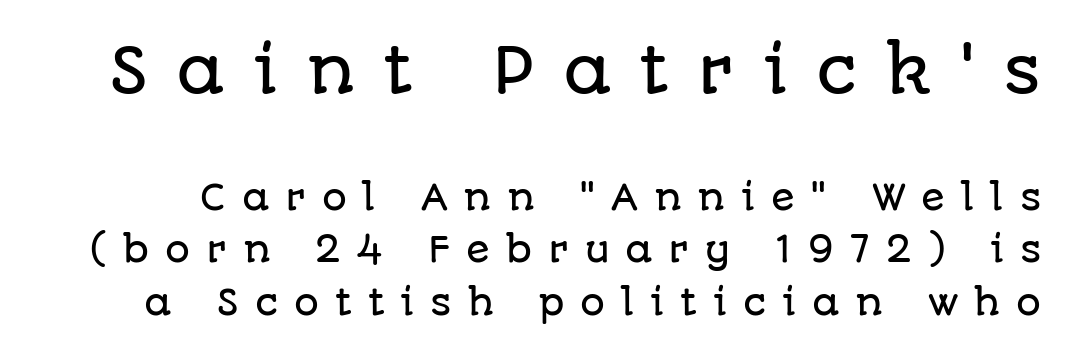
These lines are rendered in a variable-pitch font. Ascenders rise straight up at ninety degrees. This rendering employs a face without finishing strokes, i.e., a sans-serif. Bare-footed words on every line. Successive baselines arrive at the customary interval. The block sitting higher on the canvas is the one with enlarged characters.
